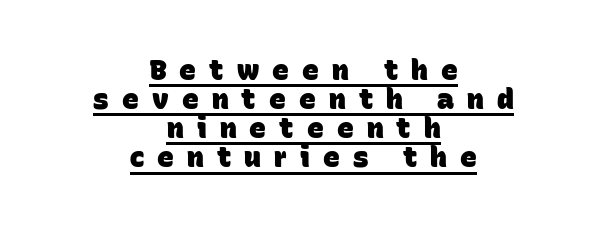
A rule runs beneath these lines of type. Vertical spacing — tight. This rendering uses center alignment, leaving both contours irregular but symmetric. Varying glyph widths throughout — classic text-font behaviour. Honestly, the letter spacing is so wide it's the main thing you notice.
